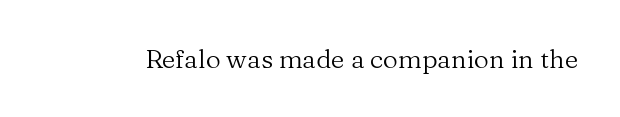
A roman cut, with each character standing at attention. Decoration check: the copy has no underline. The gaps between neighbouring characters are ordinary and unremarkable. Bold? No — there's no thickening of the strokes.
